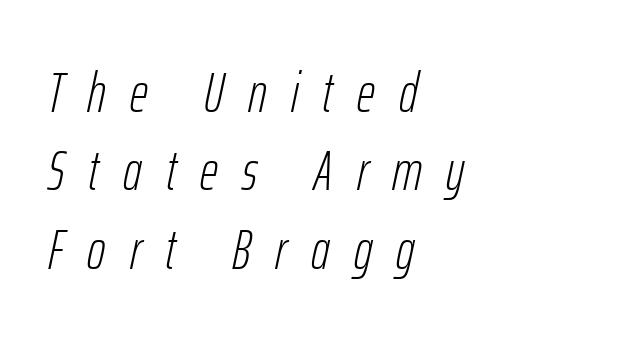
Looks like regular typesetting: each glyph gets only the width it needs. The typesetting does not lean heavy: it is not bold. The lines sit at an ordinary, default distance from one another. A bare baseline throughout the passage.
